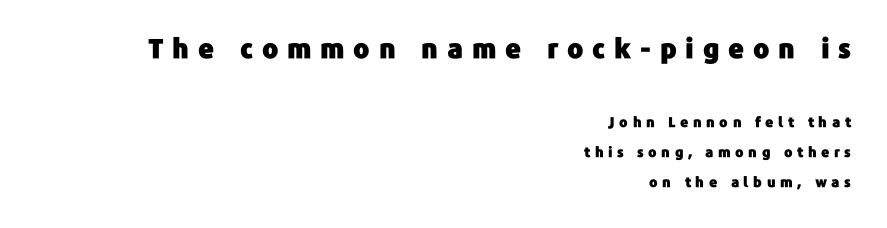
Q: Is the text italic (slanted)? A: No, it is upright.
Q: Is the text underlined? A: No.
Q: How is the paragraph aligned? A: Right-aligned.
Q: Is the spacing between letters normal or unusually wide? A: Unusually wide.
Q: Is the spacing between lines tight, normal or loose? A: Loose.
Q: Which block of text is set in a larger size, the first (top) or the second (bottom)? A: The first (top) one.
